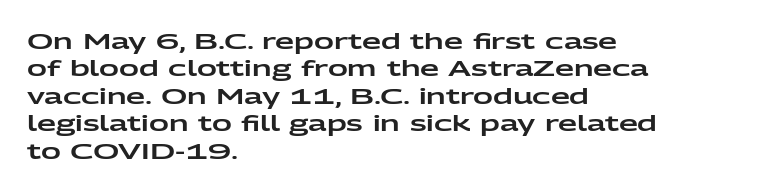
{"italic": "no", "underline": "no", "align": "left", "line_spacing": "normal", "line_spacing_ratio": 1.25, "letter_spacing": "normal", "letter_spacing_em": 0.0, "glyph_px": 22}
